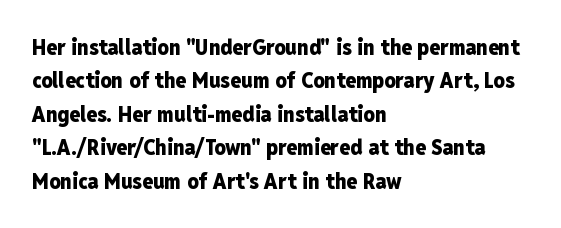
{"italic": "no", "bold": "yes", "underline": "no", "align": "left", "line_spacing": "normal", "line_spacing_ratio": 1.52, "letter_spacing": "normal", "letter_spacing_em": 0.0, "glyph_px": 22}
